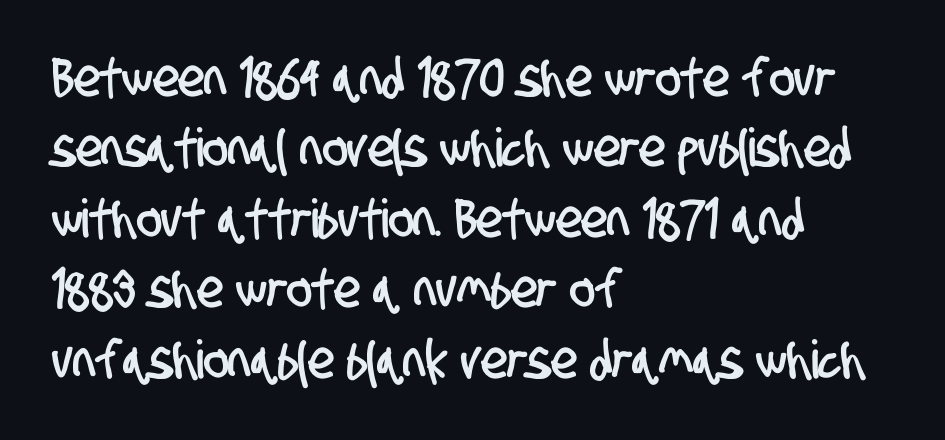
{"serif": "no", "width": "condensed", "stroke_contrast": "low", "x_height": "large", "monospaced": "no", "underline": "no", "align": "left", "line_spacing": "normal", "line_spacing_ratio": 1.33, "letter_spacing": "normal", "letter_spacing_em": 0.0, "glyph_px": 53}
